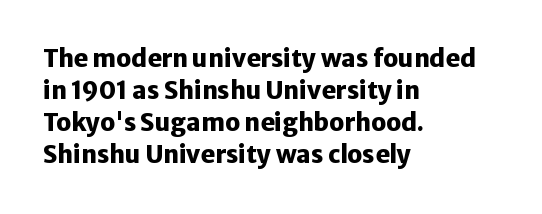
Heavy-handed strokes throughout: this text is bold. Ordinary non-slanted type is in use. The text block is weighted toward the left margin, trailing off unevenly rightward. Students, observe: this is what conventionally led text looks like. Students, note that the glyphs here touch the page at normal intervals. The words here are not underlined.
